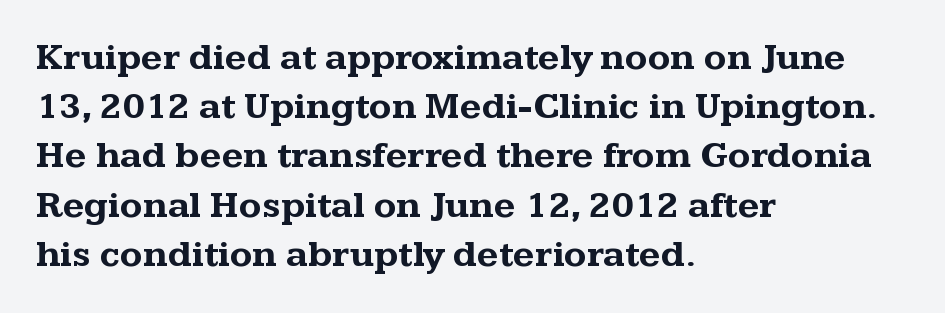
The image shows 37 px bold, wide serif type, upright; set left-aligned, normal line spacing (1.33x), normal letter spacing, not underlined; medium stroke contrast and a medium x-height.
